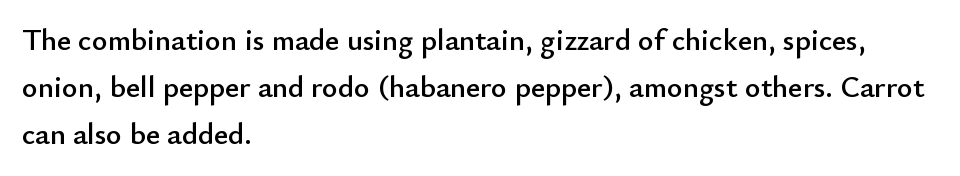
Q: Is the text italic (slanted)? A: No, it is upright.
Q: Is the typeface a serif or a sans-serif typeface? A: Sans-serif.
Q: Is the text underlined? A: No.
Q: How is the paragraph aligned? A: Left-aligned.
Q: Is the spacing between letters normal or unusually wide? A: Normal.
Q: Is the spacing between lines tight, normal or loose? A: Normal.
Q: Width (condensed, normal, or wide)? A: Normal.
Q: Stroke contrast? A: Low.
Q: x-height? A: Small.
Q: Monospaced? A: No.
